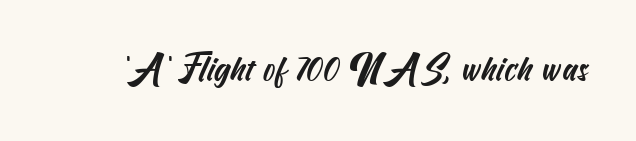
Q: Is the typeface a serif or a sans-serif typeface? A: Sans-serif.
Q: Is the text underlined? A: No.
Q: Is the spacing between letters normal or unusually wide? A: Normal.
Q: Width (condensed, normal, or wide)? A: Condensed.
Q: Stroke contrast? A: Medium.
Q: x-height? A: Small.
